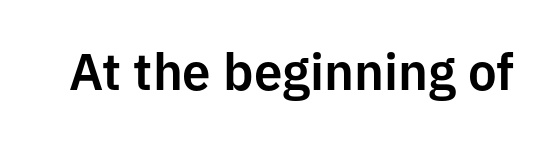
Spacing between characters is what you'd get straight out of the box. The glyphs are unaccompanied by any horizontal stroke below them. Upright lettering throughout. Observe the absence of serifs on each vertical stroke in this sample. Think of a printed novel: that variable character pitch is what you see here.
